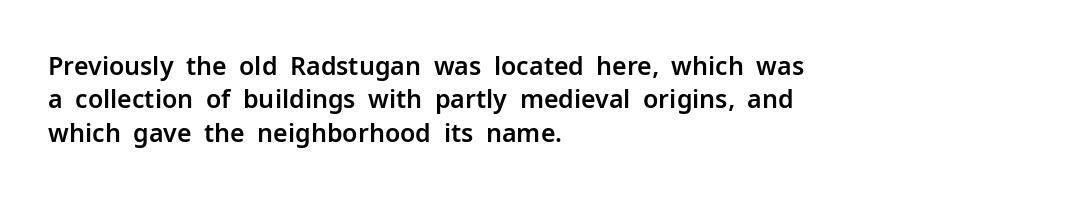
{"italic": "no", "underline": "no", "align": "left", "line_spacing": "normal", "line_spacing_ratio": 1.34, "letter_spacing": "normal", "letter_spacing_em": 0.0, "glyph_px": 25}
